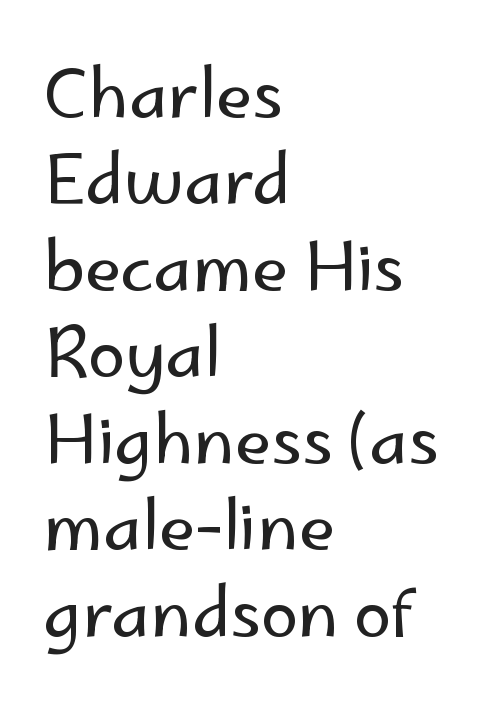
Counters stay open thanks to moderate or lighter strokes. Casual observation: everything's shoved over to the left. These lines are composed in type without serifs. Descenders are the only things crossing below the line. Think of a printed novel: that variable character pitch is what you see here. Whoever set this chose a conventional vertical rhythm.
